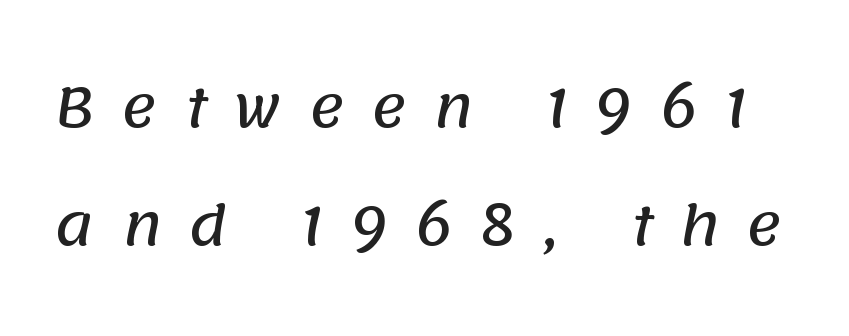
The image shows 54 px sans-serif type; set loose line spacing (2.19x), unusually wide letter spacing (+0.49 em), not underlined; low stroke contrast and a large x-height.
